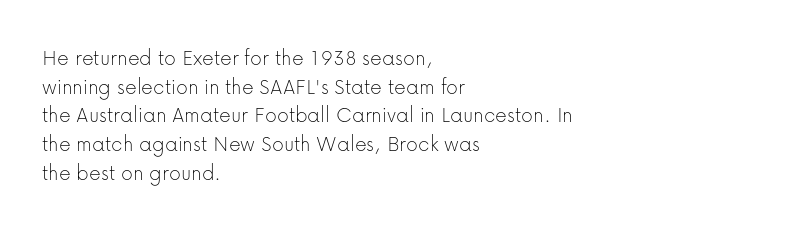
The image shows 23 px text type, upright; set left-aligned, normal line spacing (1.25x), normal letter spacing, not underlined.
